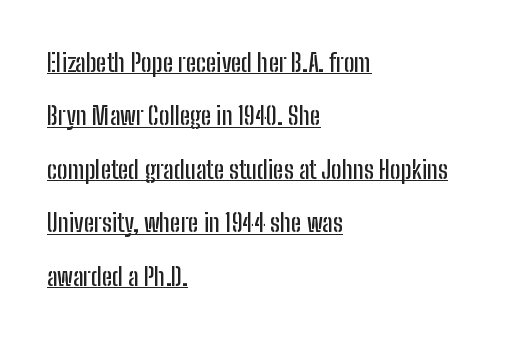
The glyphs are accompanied by a horizontal stroke just below them. Quick note: not italic, upright. Tracking here is standard; glyphs follow each other at the usual distance. A great deal of white space separates one row of letters from the next. The rag falls on the right side of this text block.
